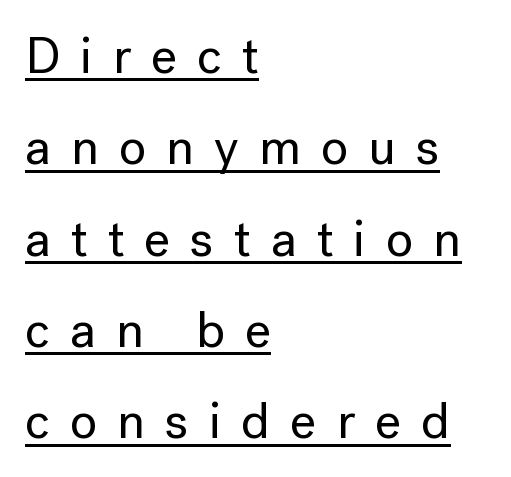
The image shows 51 px sans-serif type, upright; set left-aligned, line spacing 1.79x, unusually wide letter spacing (+0.39 em), underlined; low stroke contrast and a medium x-height.
